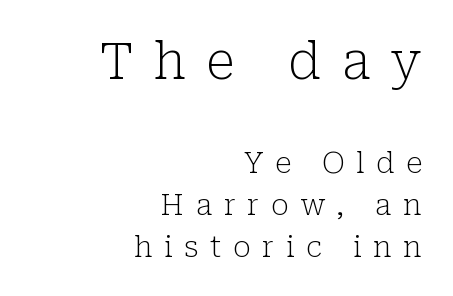
Q: Is the text bold? A: No.
Q: Is the text italic (slanted)? A: No, it is upright.
Q: Is the typeface a serif or a sans-serif typeface? A: Serif.
Q: Is the text underlined? A: No.
Q: How is the paragraph aligned? A: Right-aligned.
Q: Is the spacing between letters normal or unusually wide? A: Unusually wide.
Q: Is the spacing between lines tight, normal or loose? A: Normal.
Q: Which block of text is set in a larger size, the first (top) or the second (bottom)? A: The first (top) one.
Q: Width (condensed, normal, or wide)? A: Normal.
Q: Stroke contrast? A: Low.
Q: x-height? A: Medium.
Q: Monospaced? A: No.
